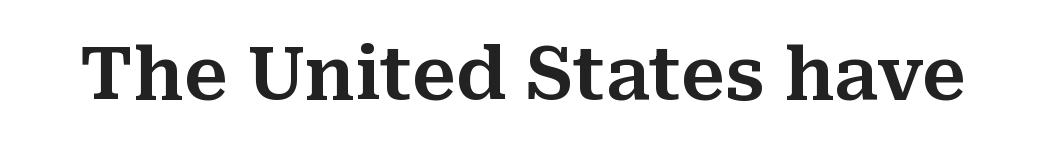
{"serif": "yes", "italic": "no", "width": "normal", "stroke_contrast": "medium", "x_height": "medium", "monospaced": "no", "underline": "no", "letter_spacing": "normal", "letter_spacing_em": 0.0, "glyph_px": 73}
